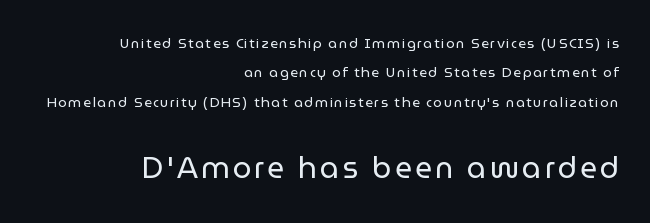
The letters advance in unequal steps, a hallmark of proportional type. Compared with a flush-left layout, this one pins lines to the opposite, right side. Designer's note — italics off, roman on. Between these two stacked blocks, the lower one wins on size. Classification — sans serif.
